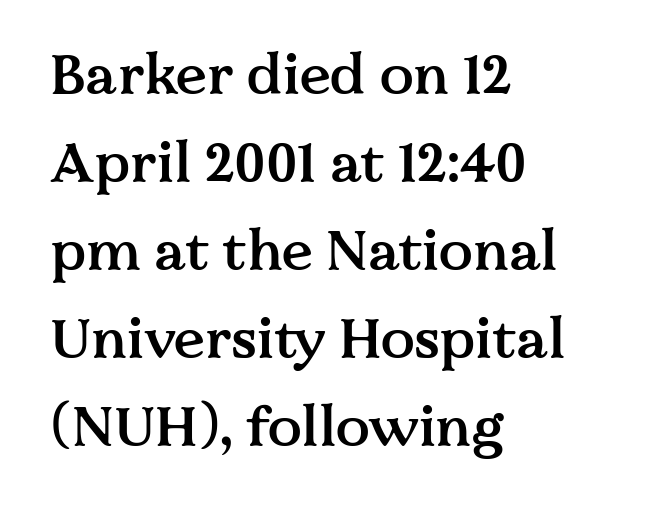
The image shows 56 px semibold serif type, upright; set left-aligned, normal line spacing (1.57x), normal letter spacing, not underlined; medium stroke contrast and a medium x-height.
